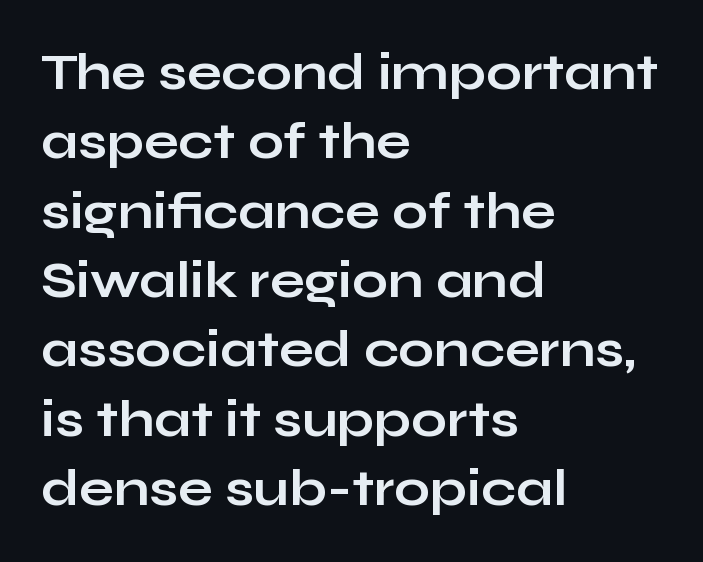
Q: Is the text bold? A: Yes.
Q: Is the text italic (slanted)? A: No, it is upright.
Q: Is the typeface a serif or a sans-serif typeface? A: Sans-serif.
Q: Is the text underlined? A: No.
Q: How is the paragraph aligned? A: Left-aligned.
Q: Is the spacing between letters normal or unusually wide? A: Normal.
Q: Is the spacing between lines tight, normal or loose? A: Normal.
Q: Width (condensed, normal, or wide)? A: Wide.
Q: Stroke contrast? A: Low.
Q: x-height? A: Medium.
Q: Monospaced? A: No.
